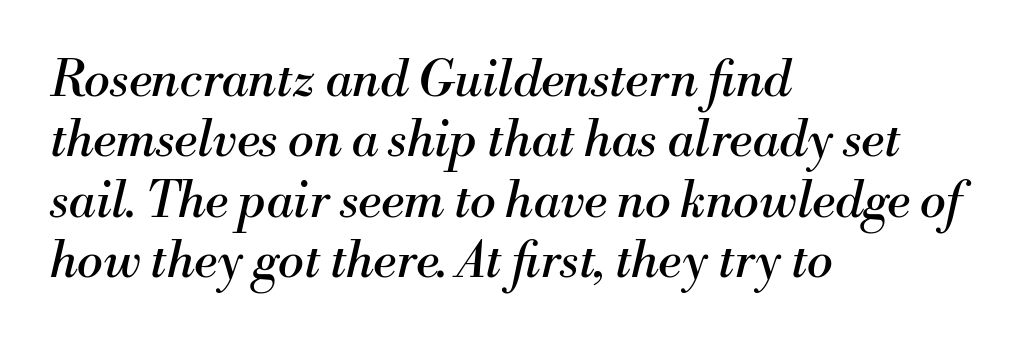
Each word holds together tightly as a unit, with standard inter-letter gaps. This sample has the flowing, uneven cadence of proportional lettering. What kind of face is this? One with serifs. The letterforms sit at book weight or below.
